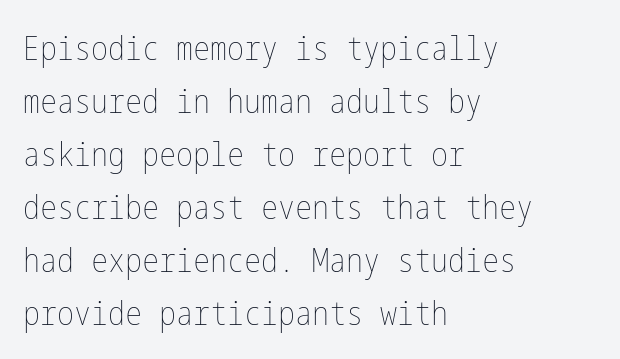
A quiet, ordinary-to-light weight characterises the typeface. Compared with a centered layout, this one pins lines to the left instead. This rendering leaves character spacing at its baseline value. Vertical spacing — default.
